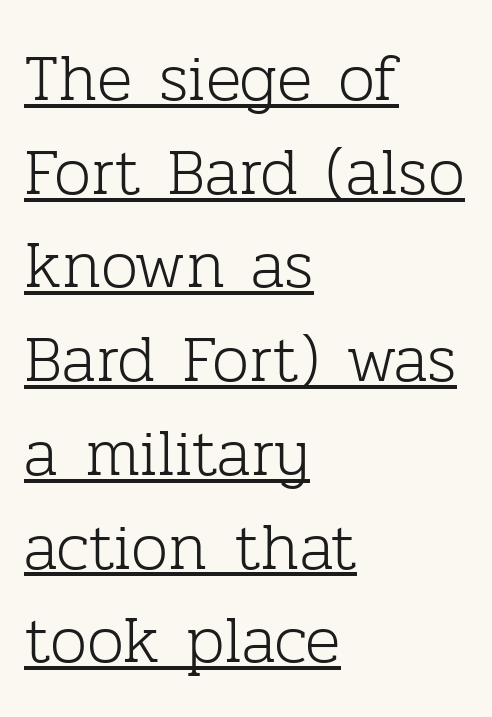
The image shows 66 px light serif type, upright; set left-aligned, normal line spacing (1.42x), normal letter spacing, underlined; low stroke contrast and a medium x-height.
